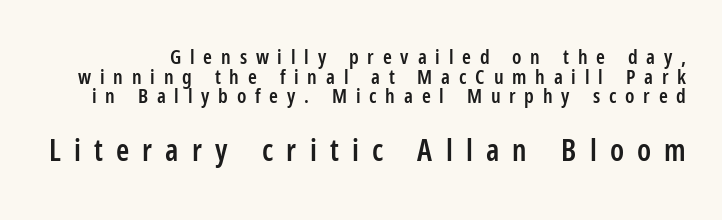
Quick note: interline space is minimal. The rendering inserts visible extra space after every character. The area under the type is left untouched. The font family rendered here belongs to the sans-serif group.
